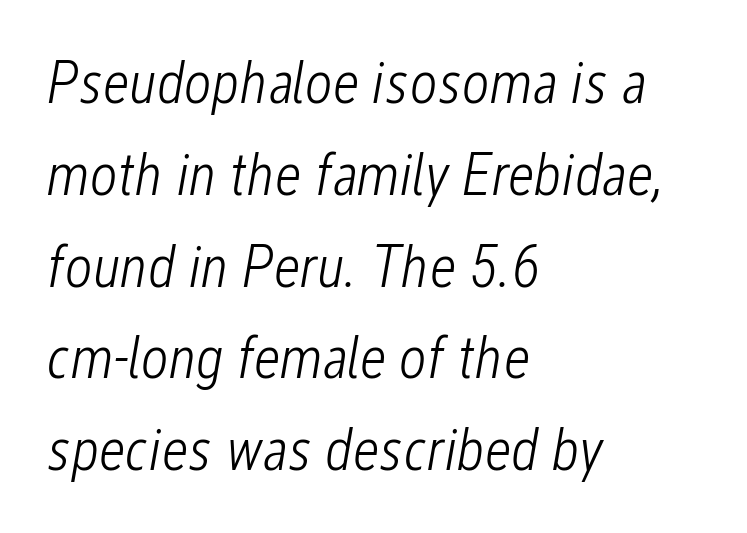
Plain, unruled lines of type. The lines in this sample share a left origin and differ only in where they stop. These lines keep a tight, regular rhythm from letter to letter. This sample has the flowing, uneven cadence of proportional lettering.
